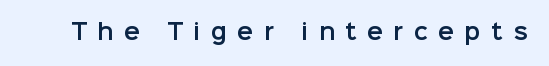
The specimen reads as upright at a glance. The passage shown has open, widely tracked lettering throughout. Beneath every word, the page is bare.
